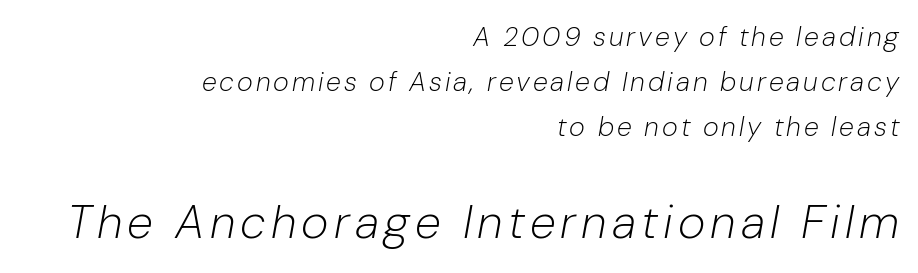
Q: Is the text bold? A: No.
Q: Is the text italic (slanted)? A: Yes, it leans right by about 10 degrees.
Q: Is the text underlined? A: No.
Q: How is the paragraph aligned? A: Right-aligned.
Q: Is the spacing between lines tight, normal or loose? A: Normal.
Q: Which block of text is set in a larger size, the first (top) or the second (bottom)? A: The second (bottom) one.
Q: Width (condensed, normal, or wide)? A: Normal.
Q: Stroke contrast? A: Low.
Q: x-height? A: Medium.
Q: Monospaced? A: No.
